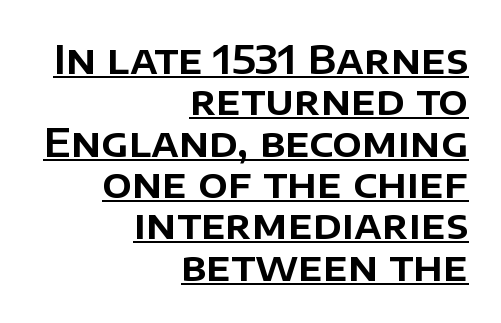
The gaps between neighbouring characters are ordinary and unremarkable. Cramped leading. The letters advance in unequal steps, a hallmark of proportional type. These characters rest on top of a visible drawn line.
